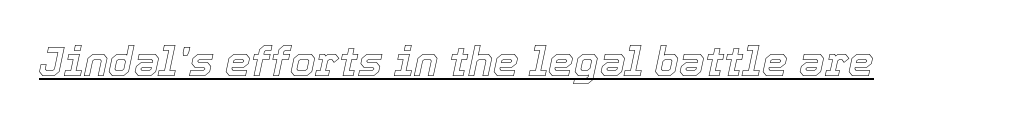
{"italic": "yes", "lean": "right", "slant_degrees": 12, "width": "normal", "x_height": "medium", "monospaced": "no", "underline": "yes", "letter_spacing": "normal", "letter_spacing_em": 0.0, "glyph_px": 41}
